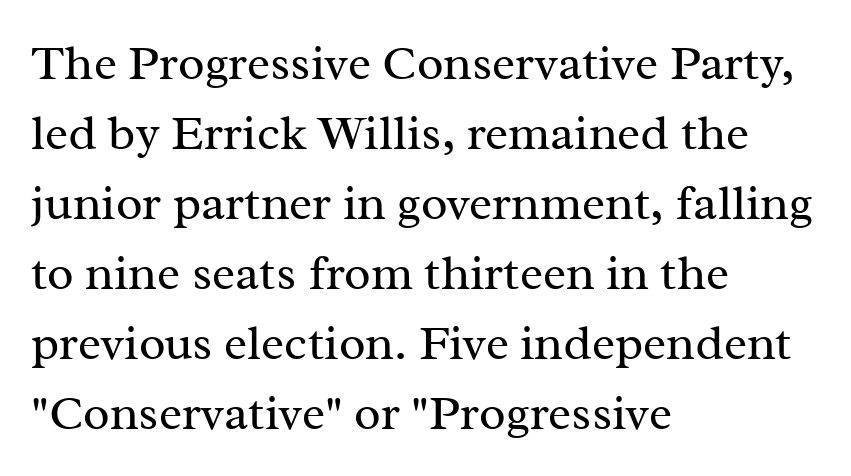
The image shows 49 px regular-weight serif type, upright; set left-aligned, normal line spacing (1.43x), normal letter spacing, not underlined; medium stroke contrast and a medium x-height.
